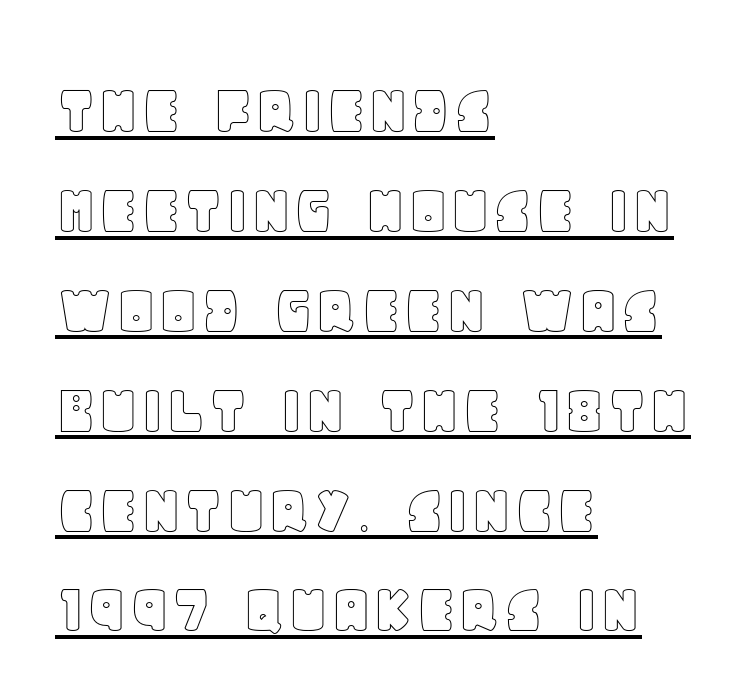
Q: Is the text italic (slanted)? A: No, it is upright.
Q: Is the text underlined? A: Yes.
Q: How is the paragraph aligned? A: Left-aligned.
Q: Is the spacing between letters normal or unusually wide? A: Normal.
Q: Is the spacing between lines tight, normal or loose? A: Normal.
Q: Width (condensed, normal, or wide)? A: Normal.
Q: x-height? A: Large.
Q: Monospaced? A: No.
